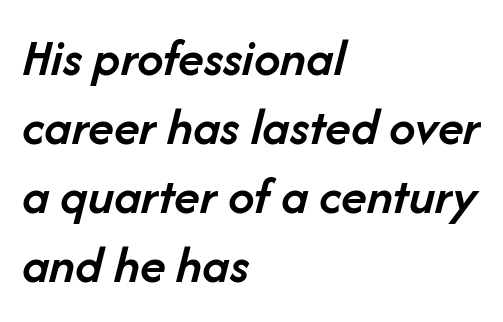
The image shows 53 px semibold type, italic (leaning right); set left-aligned, normal line spacing (1.3x), normal letter spacing, not underlined; low stroke contrast and a medium x-height.
